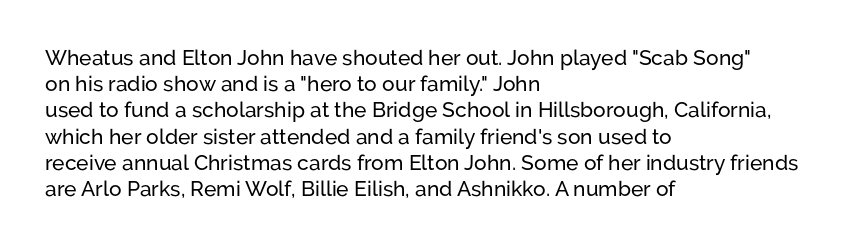
The image shows 21 px text type, upright; set left-aligned, normal line spacing (1.25x), normal letter spacing, not underlined.
